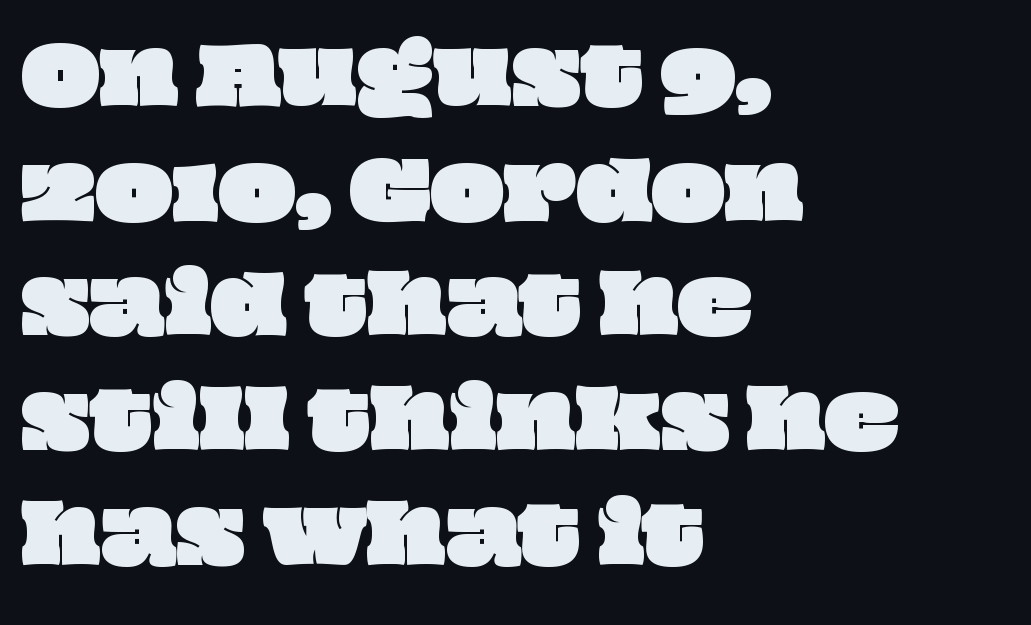
Q: Is the text underlined? A: No.
Q: How is the paragraph aligned? A: Left-aligned.
Q: Is the spacing between letters normal or unusually wide? A: Normal.
Q: Is the spacing between lines tight, normal or loose? A: Normal.
Q: Width (condensed, normal, or wide)? A: Wide.
Q: Stroke contrast? A: Low.
Q: x-height? A: Large.
Q: Monospaced? A: No.
